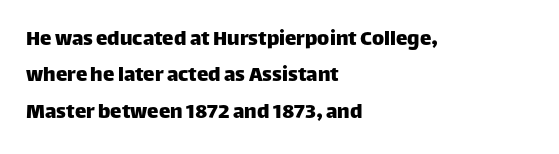
{"italic": "no", "underline": "no", "align": "left", "line_spacing": "normal", "line_spacing_ratio": 1.58, "letter_spacing": "normal", "letter_spacing_em": 0.0, "glyph_px": 23}
